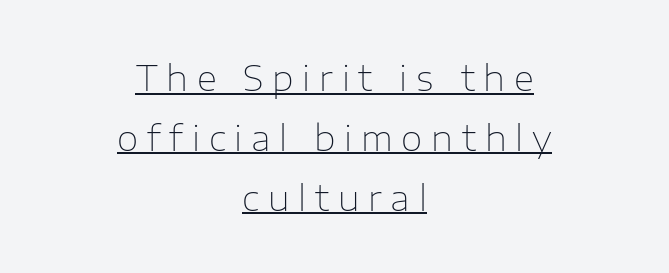
Think standard paragraph weight, or any step lighter than that. Underlined type. Is this a fixed-width face? No — the glyphs have proportional, varying widths. These lines are centered, leaving both edges ragged. No feet cap the strokes, marking this as sans-serif type.
